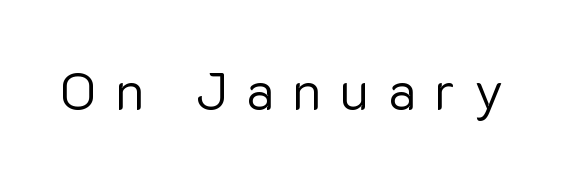
Q: Is the text bold? A: No.
Q: Is the text italic (slanted)? A: No, it is upright.
Q: Is the typeface a serif or a sans-serif typeface? A: Sans-serif.
Q: Is the text underlined? A: No.
Q: Is the spacing between letters normal or unusually wide? A: Unusually wide.
Q: Width (condensed, normal, or wide)? A: Normal.
Q: Stroke contrast? A: Low.
Q: x-height? A: Medium.
Q: Monospaced? A: No.
